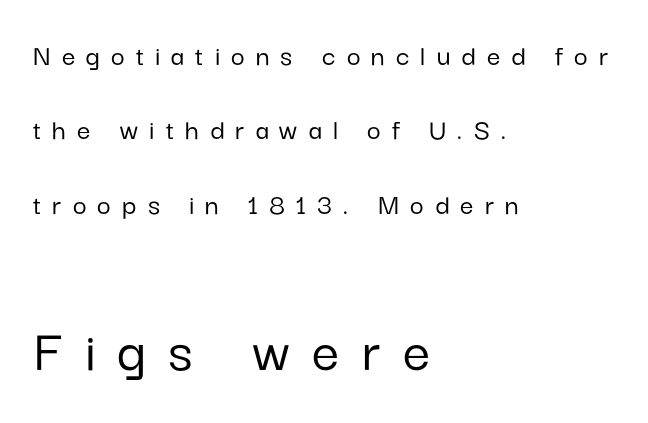
Notice how the passage keeps a crisp vertical edge on the left only. No feet cap the strokes, marking this as sans-serif type. This sample has the flowing, uneven cadence of proportional lettering. This layout puts the modest block above and the oversized block below. Characters follow at a spacing far wider than the type designer built in. These lines stand farther apart than default settings would place them.
